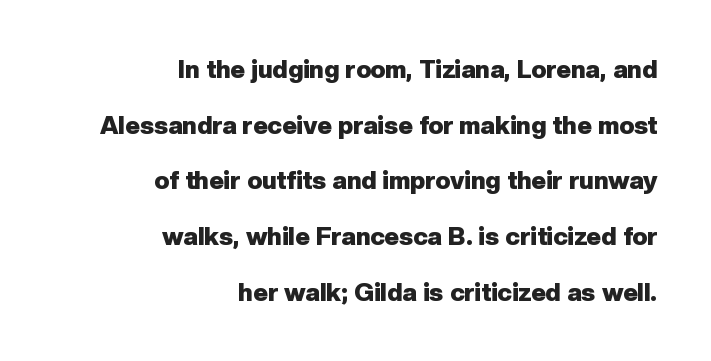
{"italic": "no", "bold": "yes", "underline": "no", "align": "right", "line_spacing": "loose", "line_spacing_ratio": 2.23, "letter_spacing": "normal", "letter_spacing_em": 0.0, "glyph_px": 25}
